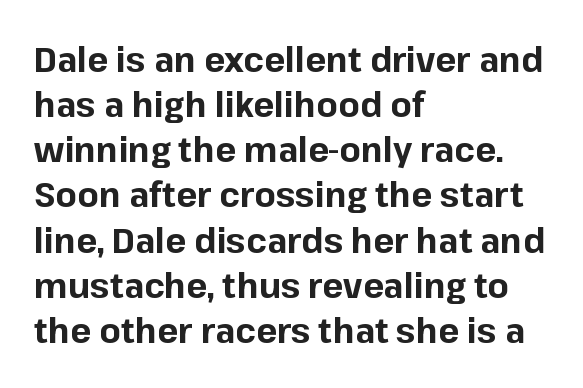
If you drew a ruler down the left edge, every line would touch it. You'd pick this weight for a headline — it's a proper bold. Letters rest on an invisible, unmarked baseline. The type family on display is of the sans-serif kind. The lettering holds an erect, upright posture throughout.
